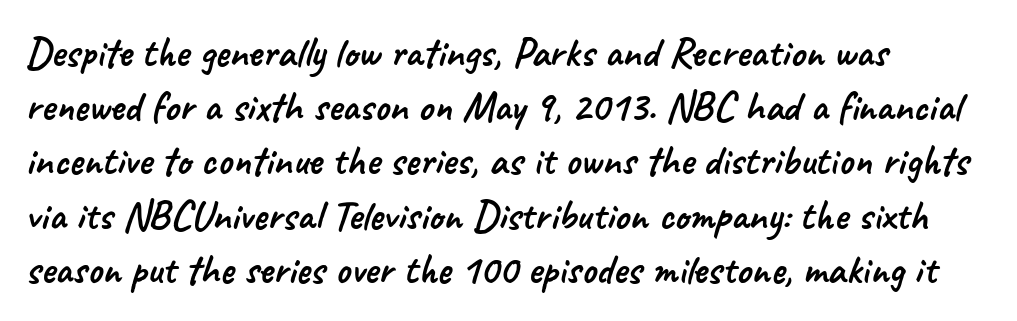
Q: Is the typeface a serif or a sans-serif typeface? A: Sans-serif.
Q: Is the text underlined? A: No.
Q: How is the paragraph aligned? A: Left-aligned.
Q: Is the spacing between letters normal or unusually wide? A: Normal.
Q: Is the spacing between lines tight, normal or loose? A: Normal.
Q: Width (condensed, normal, or wide)? A: Normal.
Q: Stroke contrast? A: Low.
Q: x-height? A: Small.
Q: Monospaced? A: No.
